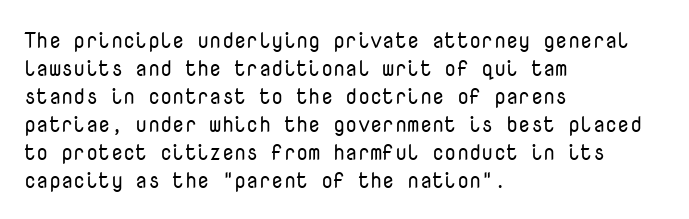
{"italic": "no", "bold": "no", "underline": "no", "align": "left", "line_spacing": "normal", "line_spacing_ratio": 1.27, "letter_spacing": "normal", "letter_spacing_em": 0.0, "glyph_px": 22}
